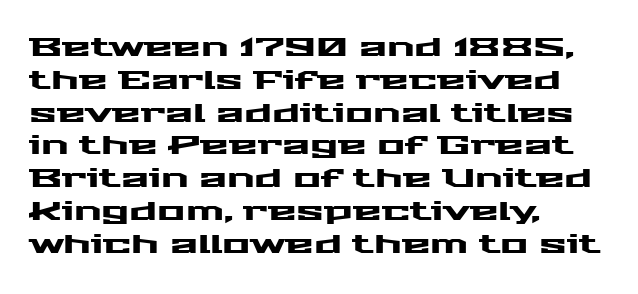
The image shows 26 px text type, upright; set left-aligned, normal line spacing (1.26x), normal letter spacing, not underlined.
